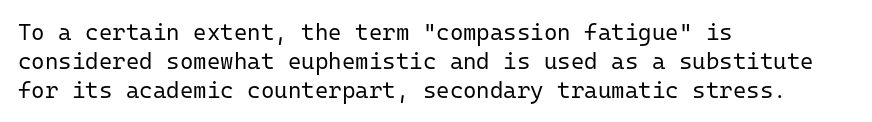
{"italic": "no", "bold": "no", "underline": "no", "align": "left", "line_spacing": "normal", "line_spacing_ratio": 1.26, "letter_spacing": "normal", "letter_spacing_em": 0.0, "glyph_px": 23}
